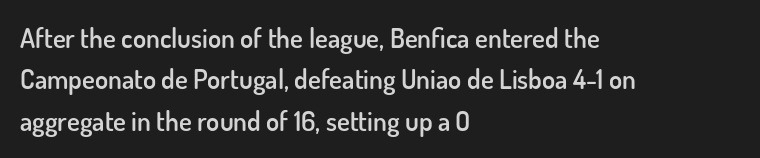
{"italic": "no", "bold": "semi", "underline": "no", "align": "left", "line_spacing": "normal", "line_spacing_ratio": 1.53, "letter_spacing": "normal", "letter_spacing_em": 0.0, "glyph_px": 27}
